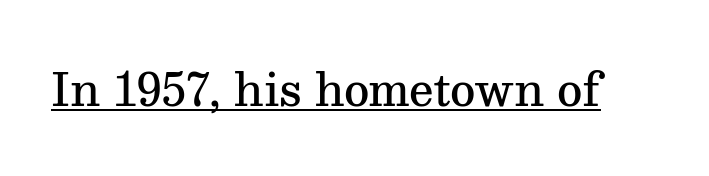
The image shows 44 px semibold serif type, upright; set normal letter spacing, underlined; medium stroke contrast and a medium x-height.
